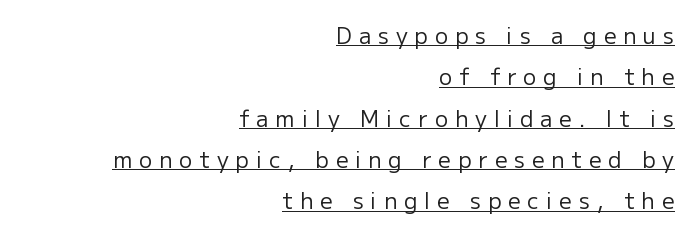
{"italic": "no", "bold": "no", "underline": "yes", "align": "right", "line_spacing_ratio": 1.88, "letter_spacing": "wide", "letter_spacing_em": 0.32, "glyph_px": 22}
